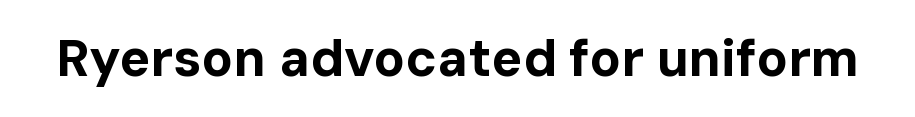
{"serif": "no", "italic": "no", "bold": "yes", "weight": "bold", "width": "normal", "stroke_contrast": "low", "x_height": "medium", "monospaced": "no", "underline": "no", "letter_spacing": "normal", "letter_spacing_em": 0.0, "glyph_px": 52}
